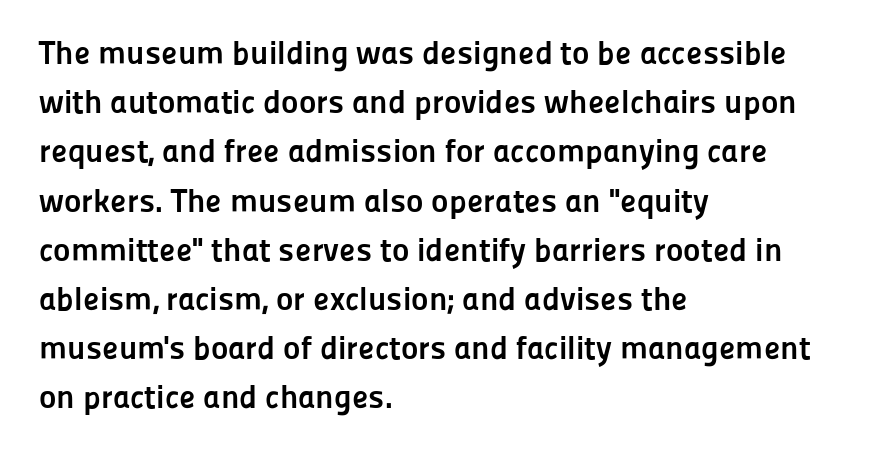
{"serif": "no", "italic": "no", "bold": "yes", "weight": "semibold", "width": "normal", "stroke_contrast": "low", "x_height": "medium", "monospaced": "no", "underline": "no", "align": "left", "line_spacing": "normal", "line_spacing_ratio": 1.49, "letter_spacing": "normal", "letter_spacing_em": 0.0, "glyph_px": 33}
